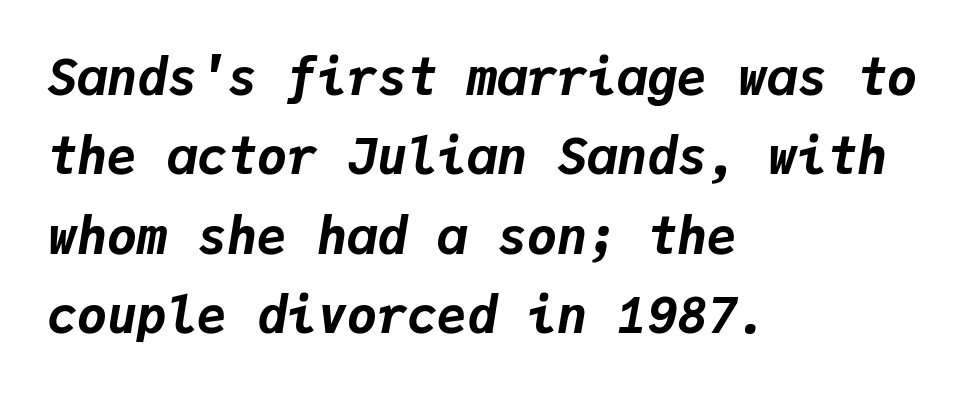
The image shows 50 px bold type, italic (leaning right), monospaced; set left-aligned, normal line spacing (1.59x), normal letter spacing, not underlined; low stroke contrast and a medium x-height.
